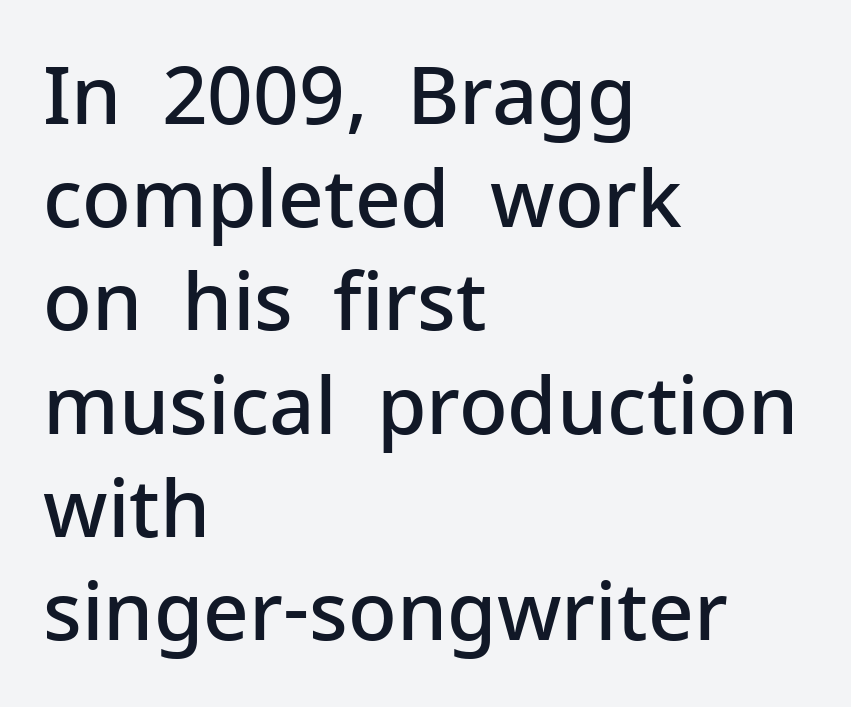
The image shows 80 px semibold sans-serif type, upright; set left-aligned, normal line spacing (1.29x), normal letter spacing, not underlined; low stroke contrast and a medium x-height.
